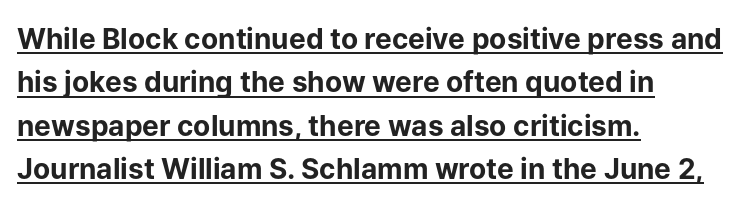
{"serif": "no", "italic": "no", "bold": "yes", "weight": "bold", "width": "normal", "stroke_contrast": "low", "x_height": "medium", "monospaced": "no", "underline": "yes", "align": "left", "line_spacing": "normal", "line_spacing_ratio": 1.55, "letter_spacing": "normal", "letter_spacing_em": 0.0, "glyph_px": 28}
